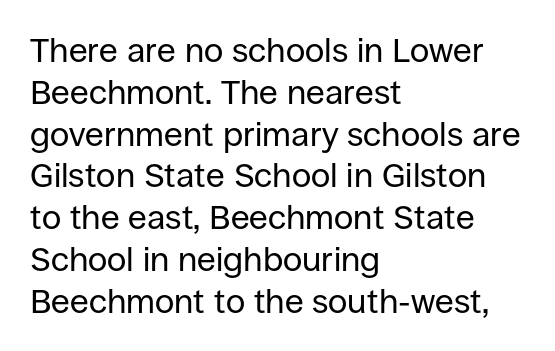
The rag falls on the right side of this text block. Short note: letters normally spaced. The string is rendered with underlining switched off. This sample uses a sans-serif face. No chunkiness to these letters — they're not bold. Varying glyph widths throughout — classic text-font behaviour.
